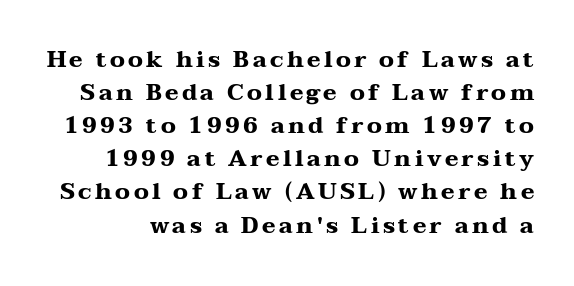
Q: Is the text bold? A: Yes.
Q: Is the text italic (slanted)? A: No, it is upright.
Q: Is the text underlined? A: No.
Q: Is the spacing between lines tight, normal or loose? A: Normal.
